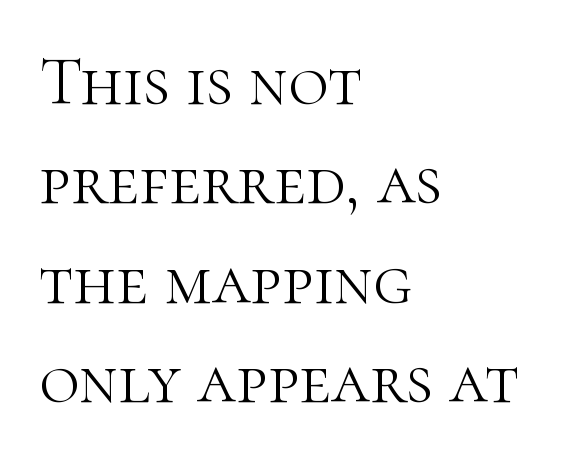
Q: Is the text bold? A: No.
Q: Is the text italic (slanted)? A: No, it is upright.
Q: Is the typeface a serif or a sans-serif typeface? A: Serif.
Q: Is the text underlined? A: No.
Q: How is the paragraph aligned? A: Left-aligned.
Q: Is the spacing between letters normal or unusually wide? A: Normal.
Q: Is the spacing between lines tight, normal or loose? A: Normal.
Q: Width (condensed, normal, or wide)? A: Normal.
Q: Stroke contrast? A: High.
Q: x-height? A: Medium.
Q: Monospaced? A: No.
